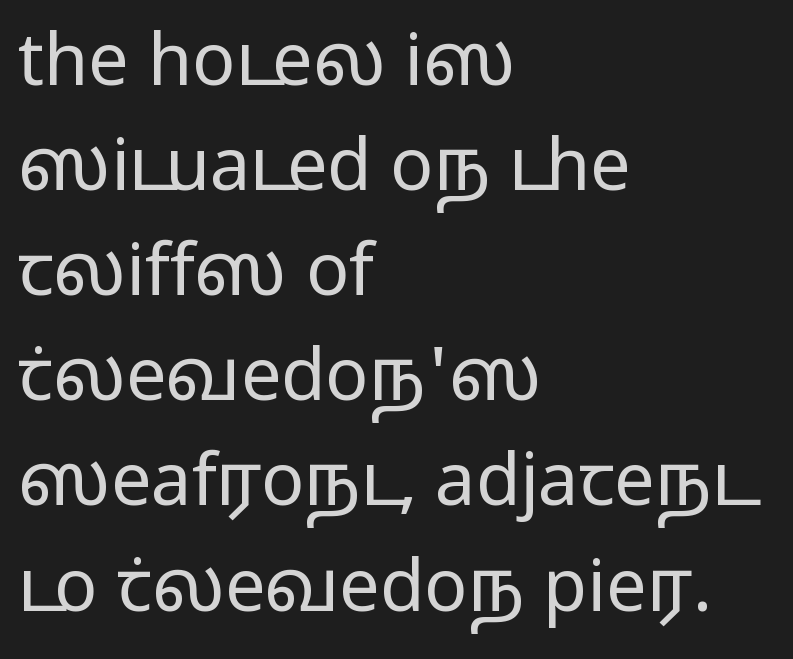
The face used here is rendered with its standard letterfit. The strokes are not fattened; the text isn't bold. Leading: standard. The gap between lines stays unmarked.
